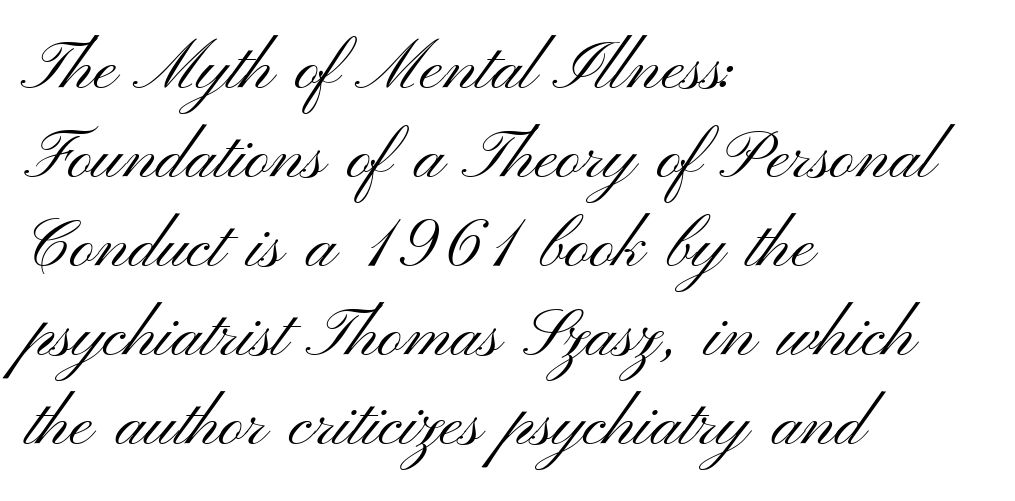
The image shows 68 px light, wide sans-serif type; set left-aligned, normal line spacing (1.31x), normal letter spacing, not underlined; medium stroke contrast and a small x-height.
